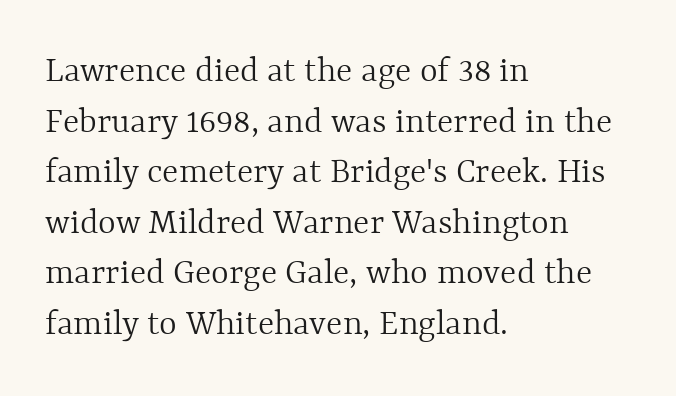
Is there much room between lines? A standard amount, neither cramped nor airy. The passage is arranged the way most books set body copy — flush left. Counters stay open thanks to moderate or lighter strokes. The passage shown is not underscored anywhere. The tracking reads as untouched default to a designer's eye.
